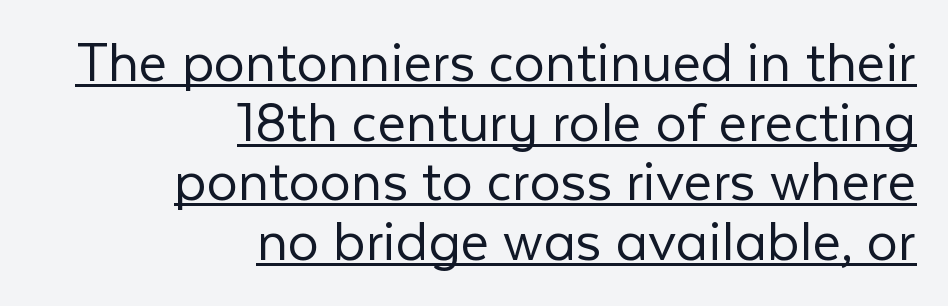
{"serif": "no", "italic": "no", "bold": "no", "weight": "light", "width": "normal", "stroke_contrast": "low", "x_height": "medium", "monospaced": "no", "underline": "yes", "align": "right", "line_spacing": "tight", "line_spacing_ratio": 0.96, "letter_spacing": "normal", "letter_spacing_em": 0.0, "glyph_px": 62}
